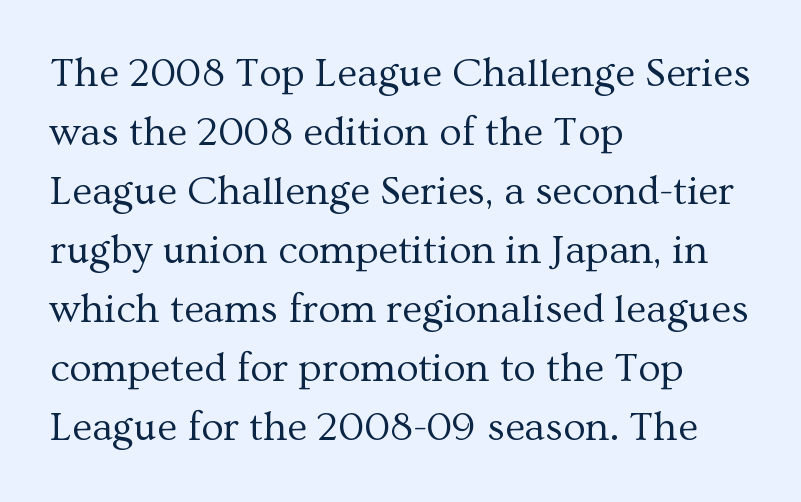
This sample has the flowing, uneven cadence of proportional lettering. The weight tops out at a normal text grade. These lines were composed using upright roman letters. In terms of letterform style, serifs are clearly present.
